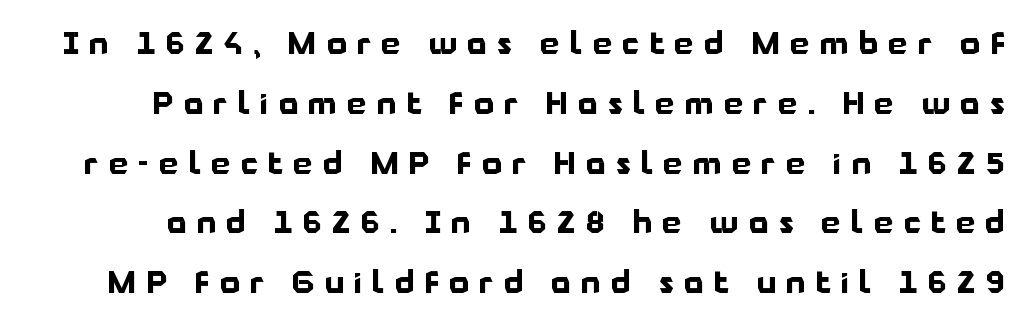
Q: Is the text bold? A: Yes.
Q: Is the text italic (slanted)? A: No, it is upright.
Q: Is the typeface a serif or a sans-serif typeface? A: Sans-serif.
Q: Is the text underlined? A: No.
Q: Is the spacing between letters normal or unusually wide? A: Unusually wide.
Q: Is the spacing between lines tight, normal or loose? A: Loose.
Q: Width (condensed, normal, or wide)? A: Normal.
Q: Stroke contrast? A: Low.
Q: x-height? A: Medium.
Q: Monospaced? A: No.
